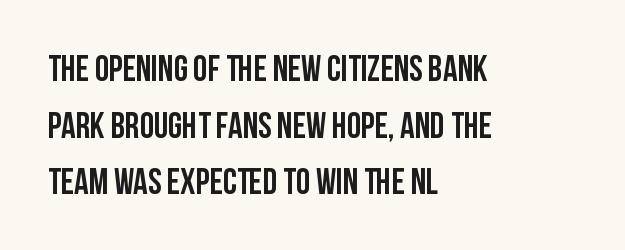
{"serif": "no", "italic": "no", "width": "condensed", "stroke_contrast": "low", "x_height": "large", "monospaced": "no", "underline": "no", "align": "left", "line_spacing": "normal", "line_spacing_ratio": 1.57, "letter_spacing": "normal", "letter_spacing_em": 0.0, "glyph_px": 36}
